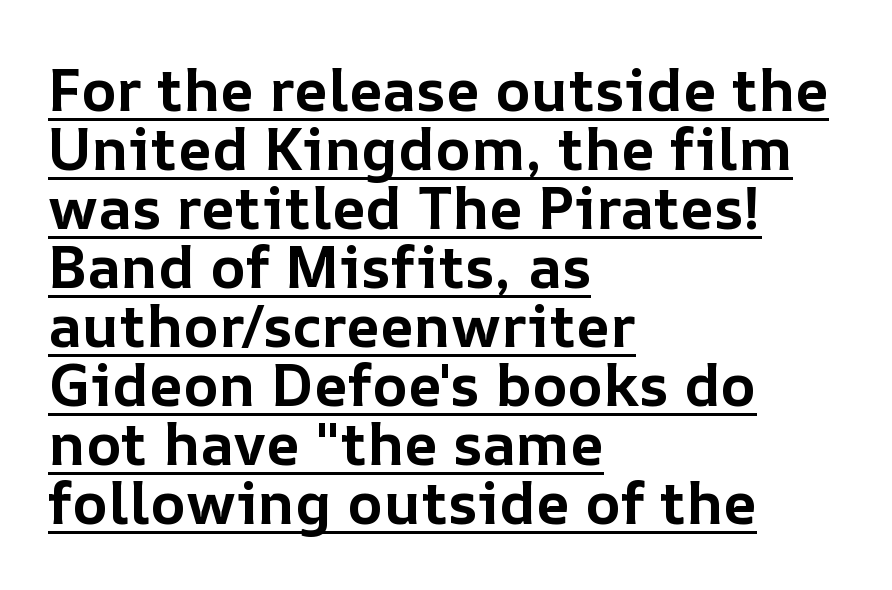
The image shows 59 px bold type, upright; set left-aligned, tight line spacing (1.0x), normal letter spacing, underlined; low stroke contrast and a medium x-height.
